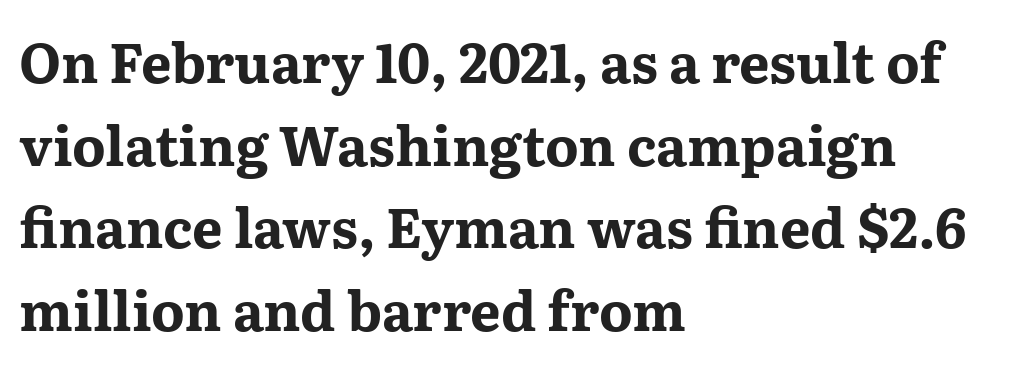
Q: Is the text bold? A: Yes.
Q: Is the text italic (slanted)? A: No, it is upright.
Q: Is the typeface a serif or a sans-serif typeface? A: Serif.
Q: Is the text underlined? A: No.
Q: How is the paragraph aligned? A: Left-aligned.
Q: Is the spacing between letters normal or unusually wide? A: Normal.
Q: Is the spacing between lines tight, normal or loose? A: Normal.
Q: Width (condensed, normal, or wide)? A: Wide.
Q: Stroke contrast? A: Medium.
Q: x-height? A: Medium.
Q: Monospaced? A: No.
